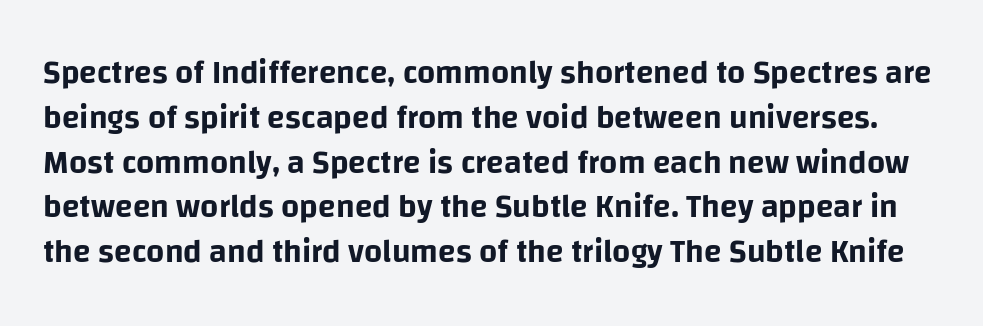
Q: Is the text italic (slanted)? A: No, it is upright.
Q: Is the typeface a serif or a sans-serif typeface? A: Sans-serif.
Q: Is the text underlined? A: No.
Q: Is the spacing between letters normal or unusually wide? A: Normal.
Q: Is the spacing between lines tight, normal or loose? A: Normal.
Q: Width (condensed, normal, or wide)? A: Normal.
Q: Stroke contrast? A: Low.
Q: x-height? A: Large.
Q: Monospaced? A: No.
